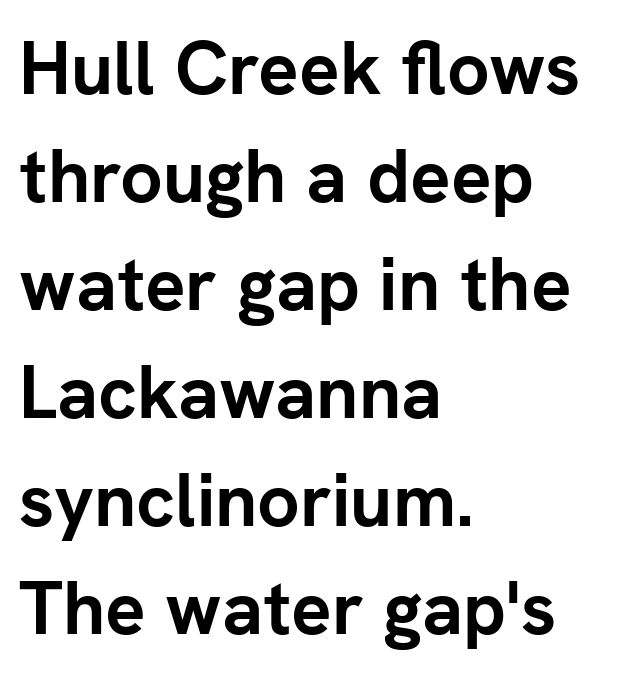
You can tell from the bare stems that sans-serif type was used. The glyphs have the mass of a bold cut. This sample has the flowing, uneven cadence of proportional lettering. Which margin do the lines hug? The left one — the right edge is uneven. Short note: letters normally spaced.
